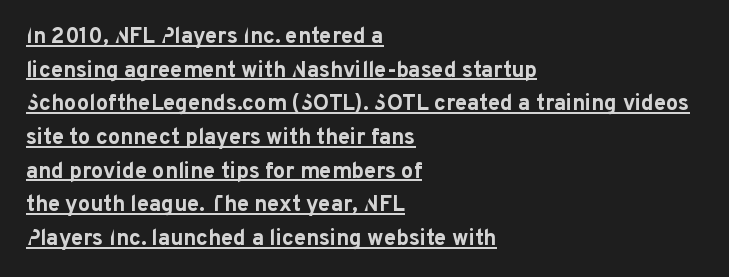
The image shows 22 px bold type, upright; set left-aligned, normal line spacing (1.53x), normal letter spacing, underlined.
